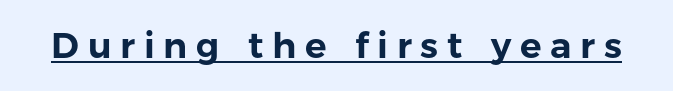
{"serif": "no", "italic": "no", "width": "normal", "stroke_contrast": "low", "x_height": "medium", "monospaced": "no", "underline": "yes", "letter_spacing": "wide", "letter_spacing_em": 0.24, "glyph_px": 36}
